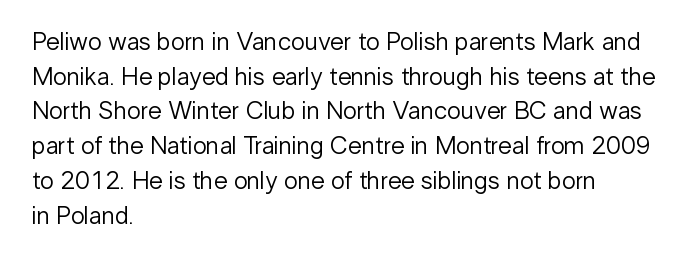
Q: Is the text bold? A: No.
Q: Is the text italic (slanted)? A: No, it is upright.
Q: Is the text underlined? A: No.
Q: How is the paragraph aligned? A: Left-aligned.
Q: Is the spacing between letters normal or unusually wide? A: Normal.
Q: Is the spacing between lines tight, normal or loose? A: Normal.
